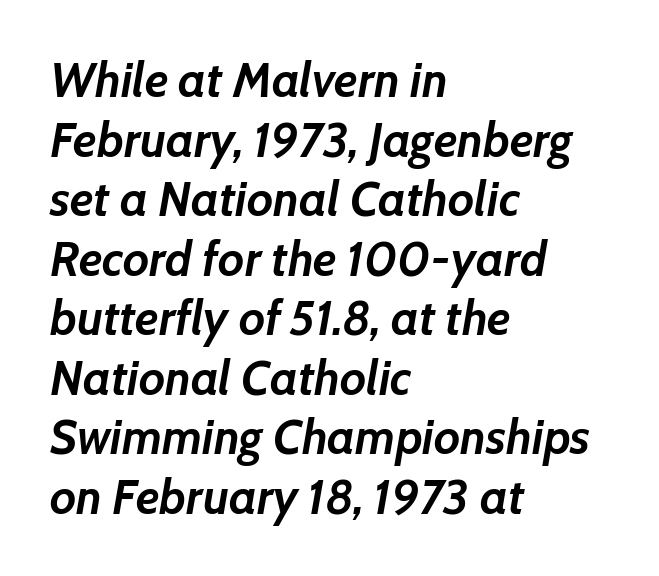
You can tell it's italic because the verticals aren't actually vertical. The rendering uses natural spacing where letterforms have individual widths. Default kerning and tracking; the words read as compact shapes. The passage shown is not underscored anywhere. Compared with a centered layout, this one pins lines to the left instead.
